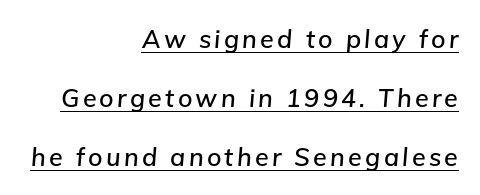
{"italic": "yes", "lean": "right", "slant_degrees": 5, "underline": "yes", "align": "right", "line_spacing": "loose", "line_spacing_ratio": 2.36, "glyph_px": 25}
